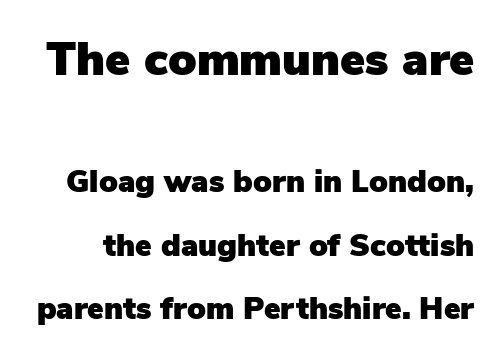
The image shows 47 px sans-serif type, upright; set loose line spacing (2.04x), normal letter spacing, not underlined; the first (top) block is 1.52x larger; low stroke contrast and a medium x-height.
